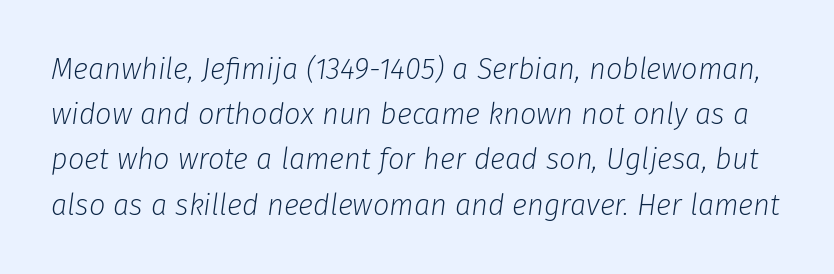
Q: Is the text bold? A: No.
Q: Is the text italic (slanted)? A: Yes, it leans right by about 8 degrees.
Q: Is the text underlined? A: No.
Q: Is the spacing between letters normal or unusually wide? A: Normal.
Q: Is the spacing between lines tight, normal or loose? A: Normal.
Q: Width (condensed, normal, or wide)? A: Normal.
Q: Stroke contrast? A: Low.
Q: x-height? A: Medium.
Q: Monospaced? A: No.
